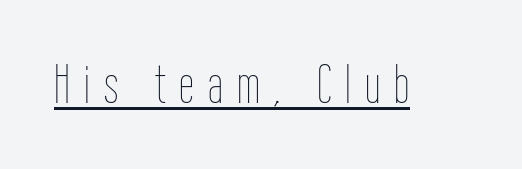
{"italic": "no", "bold": "no", "weight": "thin", "width": "condensed", "stroke_contrast": "low", "x_height": "medium", "monospaced": "no", "underline": "yes", "letter_spacing": "wide", "letter_spacing_em": 0.26, "glyph_px": 54}
